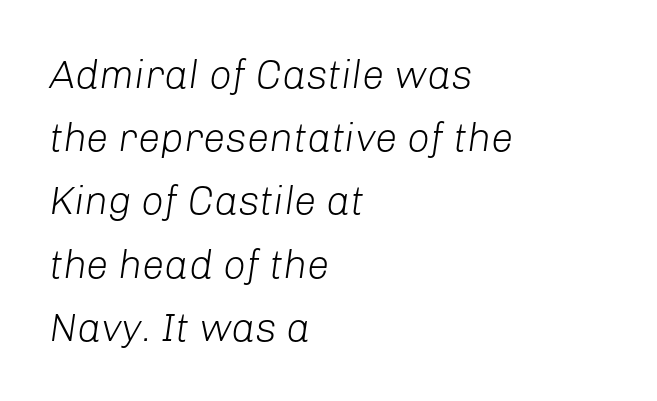
{"italic": "yes", "lean": "right", "slant_degrees": 8, "bold": "no", "weight": "light", "width": "normal", "stroke_contrast": "low", "x_height": "medium", "monospaced": "no", "underline": "no", "align": "left", "line_spacing": "normal", "line_spacing_ratio": 1.58, "letter_spacing": "normal", "letter_spacing_em": 0.0, "glyph_px": 40}
